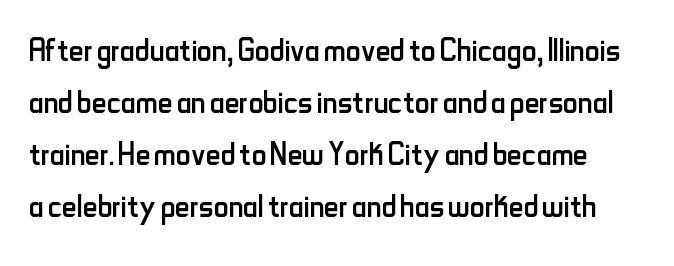
On a weight scale, this lands at 450 or below. Evenly set lines give the paragraph a standard silhouette. The words here are not underlined. Honestly, the letter spacing is just normal — you wouldn't notice it. Proportional: the letters do not fall into vertical columns. The rendering shows plain stroke endings on the letterforms — a sans-serif design.
